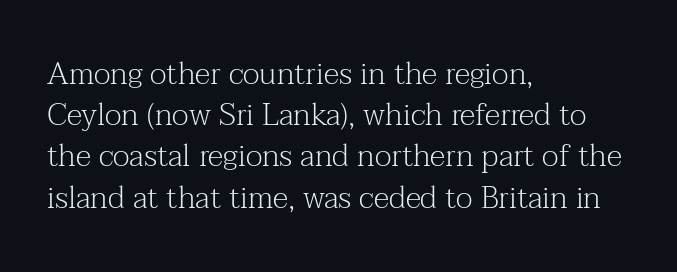
{"serif": "yes", "italic": "no", "bold": "no", "weight": "light", "width": "normal", "stroke_contrast": "medium", "x_height": "medium", "monospaced": "no", "underline": "no", "align": "left", "line_spacing": "normal", "line_spacing_ratio": 1.33, "letter_spacing": "normal", "letter_spacing_em": 0.0, "glyph_px": 31}
